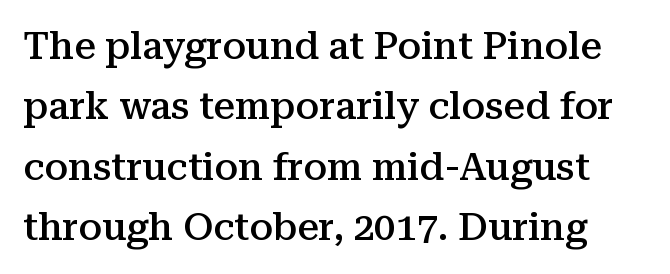
Q: Is the text bold? A: Semi-bold.
Q: Is the text italic (slanted)? A: No, it is upright.
Q: Is the typeface a serif or a sans-serif typeface? A: Serif.
Q: Is the text underlined? A: No.
Q: Is the spacing between letters normal or unusually wide? A: Normal.
Q: Is the spacing between lines tight, normal or loose? A: Normal.
Q: Width (condensed, normal, or wide)? A: Normal.
Q: Stroke contrast? A: Medium.
Q: x-height? A: Medium.
Q: Monospaced? A: No.
